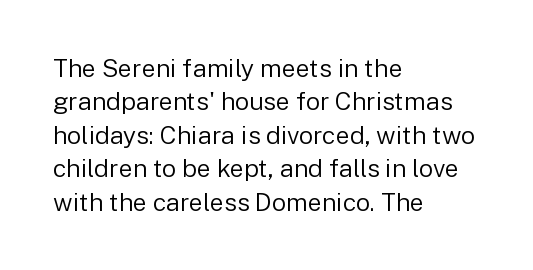
Q: Is the text bold? A: No.
Q: Is the text italic (slanted)? A: No, it is upright.
Q: Is the text underlined? A: No.
Q: How is the paragraph aligned? A: Left-aligned.
Q: Is the spacing between letters normal or unusually wide? A: Normal.
Q: Is the spacing between lines tight, normal or loose? A: Normal.
